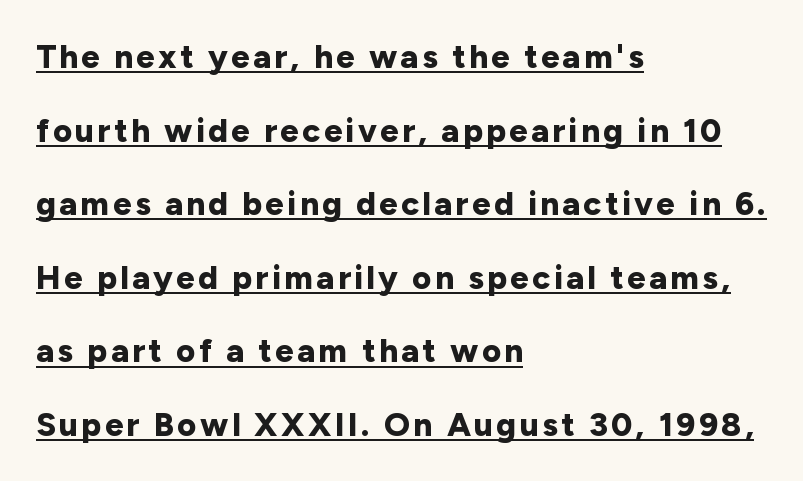
Q: Is the text bold? A: Yes.
Q: Is the text italic (slanted)? A: No, it is upright.
Q: Is the typeface a serif or a sans-serif typeface? A: Sans-serif.
Q: Is the text underlined? A: Yes.
Q: How is the paragraph aligned? A: Left-aligned.
Q: Is the spacing between lines tight, normal or loose? A: Loose.
Q: Width (condensed, normal, or wide)? A: Normal.
Q: Stroke contrast? A: Low.
Q: x-height? A: Medium.
Q: Monospaced? A: No.
